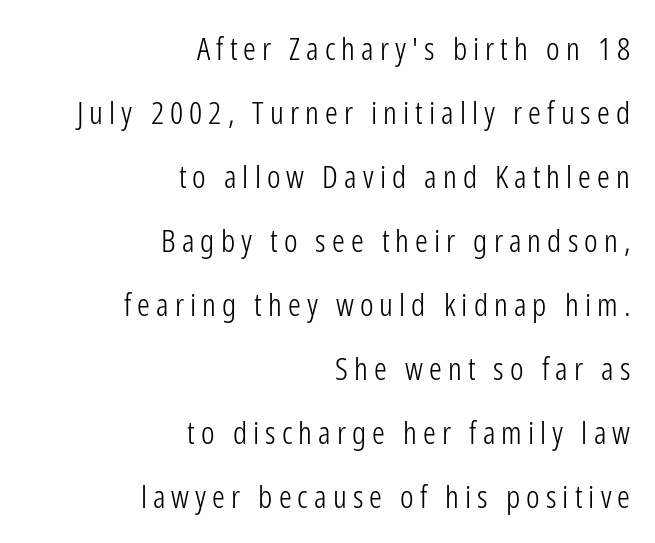
{"serif": "no", "italic": "no", "bold": "no", "weight": "light", "width": "condensed", "stroke_contrast": "low", "x_height": "medium", "monospaced": "no", "underline": "no", "align": "right", "line_spacing": "loose", "line_spacing_ratio": 2.0, "glyph_px": 32}
